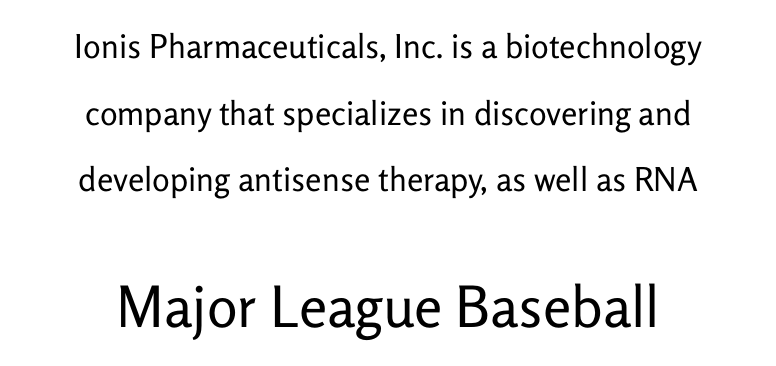
The image shows 57 px regular-weight sans-serif type, upright; set centered, loose line spacing (2.02x), normal letter spacing, not underlined; the second (bottom) block is 1.73x larger; low stroke contrast and a medium x-height.
